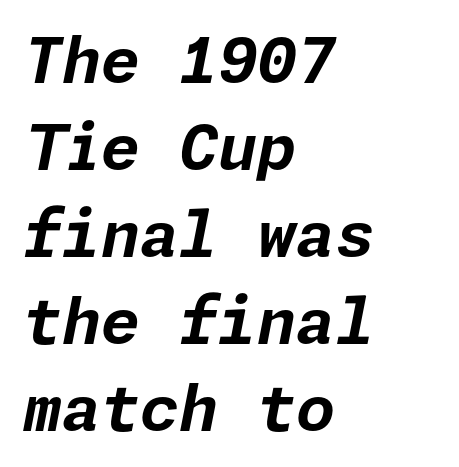
The letters sit at their default tracking, neither squeezed nor spread. The leading is moderate, giving the passage an even texture. Honestly, there is no underline to notice here at all. A full-strength bold gives these letters their thick strokes.
